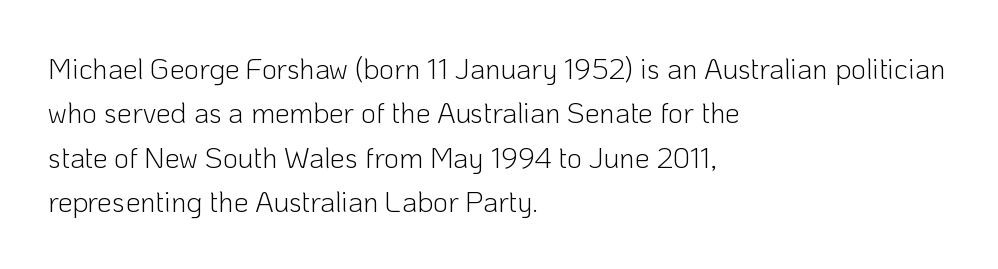
Q: Is the text bold? A: No.
Q: Is the text italic (slanted)? A: No, it is upright.
Q: Is the typeface a serif or a sans-serif typeface? A: Sans-serif.
Q: Is the text underlined? A: No.
Q: How is the paragraph aligned? A: Left-aligned.
Q: Is the spacing between letters normal or unusually wide? A: Normal.
Q: Is the spacing between lines tight, normal or loose? A: Normal.
Q: Width (condensed, normal, or wide)? A: Normal.
Q: Stroke contrast? A: Low.
Q: x-height? A: Medium.
Q: Monospaced? A: No.
